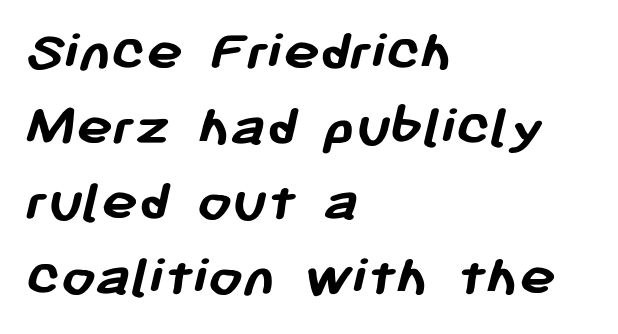
Q: Is the text bold? A: Yes.
Q: Is the typeface a serif or a sans-serif typeface? A: Sans-serif.
Q: Is the text underlined? A: No.
Q: How is the paragraph aligned? A: Left-aligned.
Q: Is the spacing between letters normal or unusually wide? A: Normal.
Q: Width (condensed, normal, or wide)? A: Normal.
Q: Stroke contrast? A: Low.
Q: x-height? A: Medium.
Q: Monospaced? A: No.
